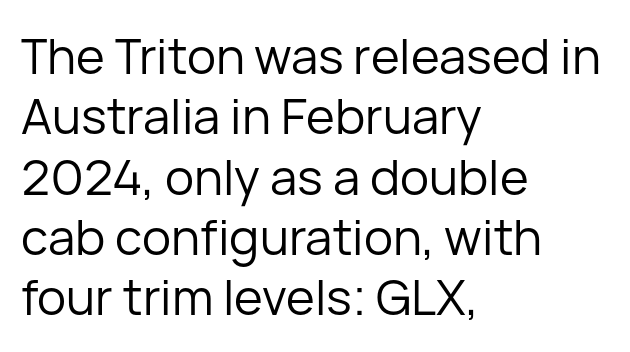
{"serif": "no", "italic": "no", "bold": "no", "weight": "regular", "width": "normal", "stroke_contrast": "low", "x_height": "medium", "monospaced": "no", "underline": "no", "align": "left", "line_spacing_ratio": 1.23, "letter_spacing": "normal", "letter_spacing_em": 0.0, "glyph_px": 49}
